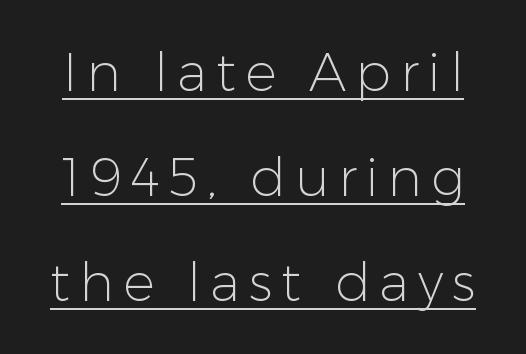
The image shows 53 px light sans-serif type, upright; set loose line spacing (1.98x), underlined; low stroke contrast and a medium x-height.
